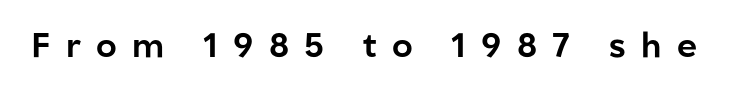
The image shows 34 px sans-serif type, upright; set unusually wide letter spacing (+0.45 em), not underlined; low stroke contrast and a medium x-height.
